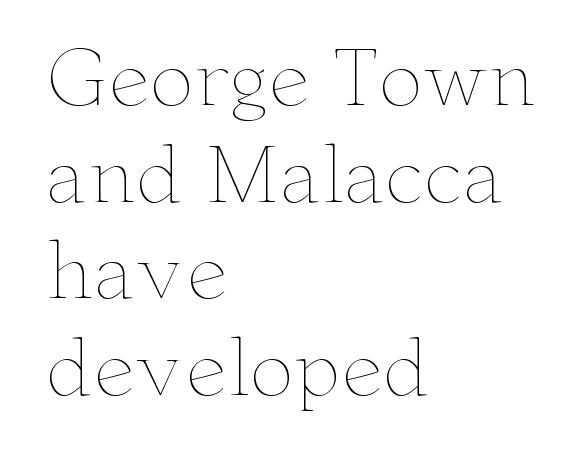
Q: Is the text bold? A: No.
Q: Is the text italic (slanted)? A: No, it is upright.
Q: Is the text underlined? A: No.
Q: How is the paragraph aligned? A: Left-aligned.
Q: Is the spacing between letters normal or unusually wide? A: Normal.
Q: Is the spacing between lines tight, normal or loose? A: Normal.
Q: Width (condensed, normal, or wide)? A: Wide.
Q: Stroke contrast? A: Low.
Q: x-height? A: Small.
Q: Monospaced? A: No.
